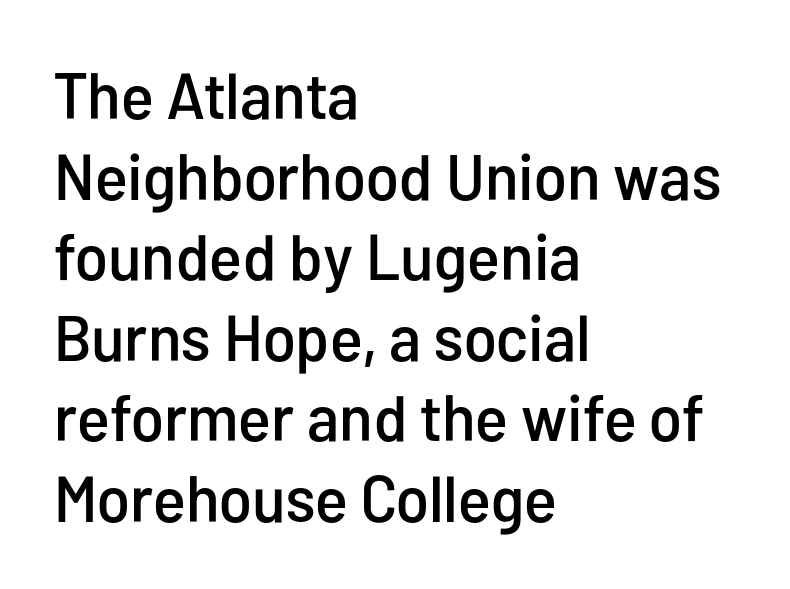
{"serif": "no", "italic": "no", "width": "condensed", "stroke_contrast": "low", "x_height": "medium", "monospaced": "no", "underline": "no", "align": "left", "line_spacing_ratio": 1.24, "letter_spacing": "normal", "letter_spacing_em": 0.0, "glyph_px": 65}
